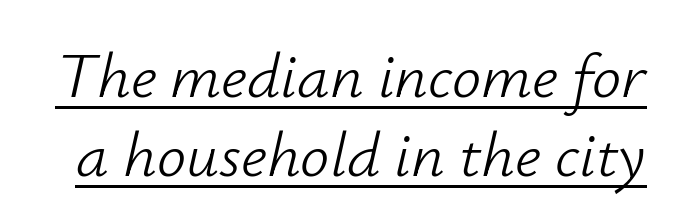
Compared with ordinary roman type, these characters are visibly tilted. The rendering uses natural spacing where letterforms have individual widths. The face used here is rendered with its standard letterfit. A baseline rule has been typeset under these characters.
